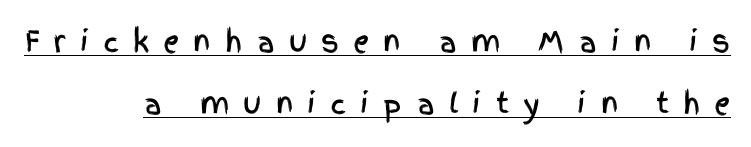
Q: Is the text italic (slanted)? A: No, it is upright.
Q: Is the typeface a serif or a sans-serif typeface? A: Sans-serif.
Q: Is the text underlined? A: Yes.
Q: How is the paragraph aligned? A: Right-aligned.
Q: Is the spacing between letters normal or unusually wide? A: Unusually wide.
Q: Is the spacing between lines tight, normal or loose? A: Loose.
Q: Width (condensed, normal, or wide)? A: Condensed.
Q: x-height? A: Large.
Q: Monospaced? A: No.
